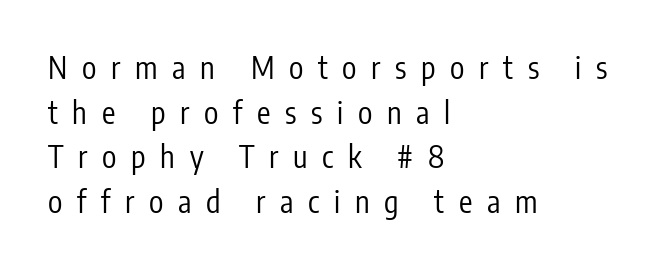
The image shows 30 px regular-weight, condensed sans-serif type, upright; set left-aligned, normal line spacing (1.49x), unusually wide letter spacing (+0.49 em), not underlined; low stroke contrast and a medium x-height.
